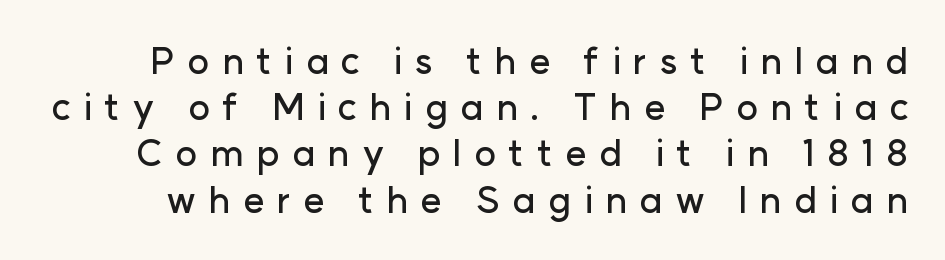
{"serif": "no", "italic": "no", "width": "normal", "stroke_contrast": "low", "x_height": "medium", "monospaced": "no", "underline": "no", "line_spacing": "normal", "line_spacing_ratio": 1.25, "letter_spacing": "wide", "letter_spacing_em": 0.33, "glyph_px": 37}
